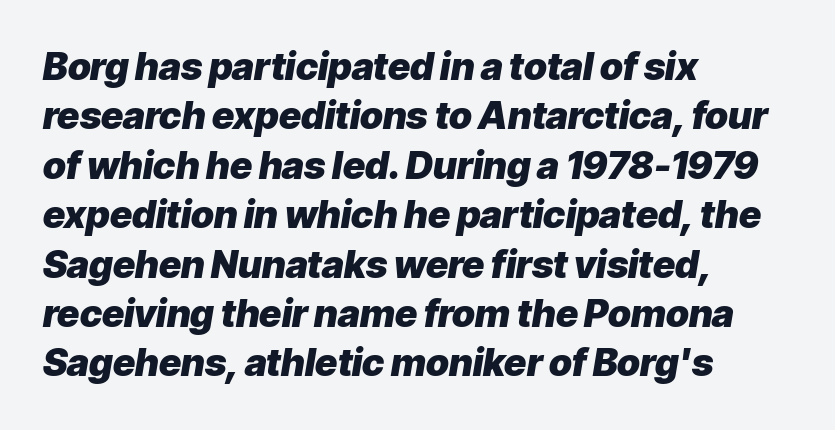
The image shows 38 px heavy type, italic (leaning right); set left-aligned, normal line spacing (1.3x), normal letter spacing, not underlined; low stroke contrast and a medium x-height.
